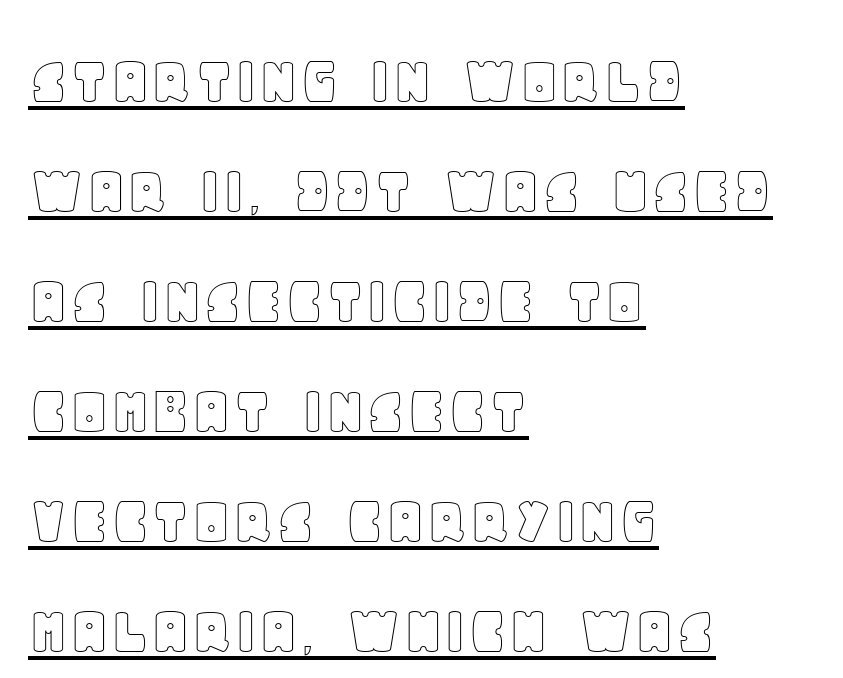
{"italic": "no", "width": "normal", "x_height": "large", "monospaced": "no", "underline": "yes", "align": "left", "line_spacing": "normal", "line_spacing_ratio": 1.55, "letter_spacing": "normal", "letter_spacing_em": 0.0, "glyph_px": 71}
